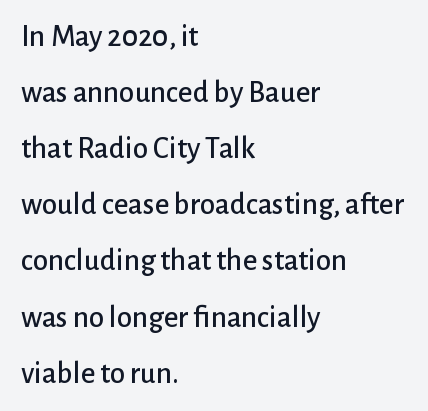
{"serif": "no", "italic": "no", "width": "normal", "stroke_contrast": "low", "x_height": "medium", "monospaced": "no", "underline": "no", "align": "left", "line_spacing_ratio": 1.81, "letter_spacing": "normal", "letter_spacing_em": 0.0, "glyph_px": 31}
